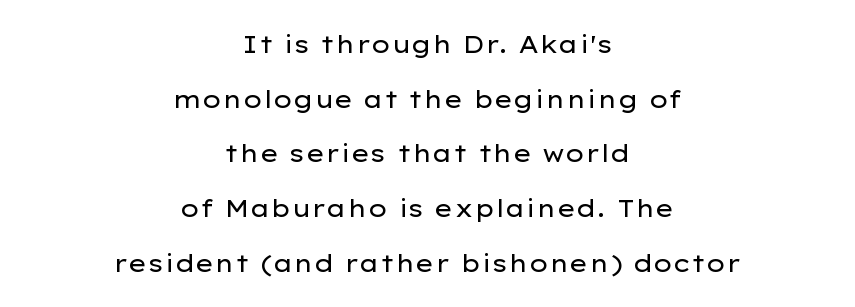
{"italic": "no", "bold": "no", "underline": "no", "align": "center", "line_spacing": "loose", "line_spacing_ratio": 2.28, "letter_spacing": "normal", "letter_spacing_em": 0.0, "glyph_px": 24}
